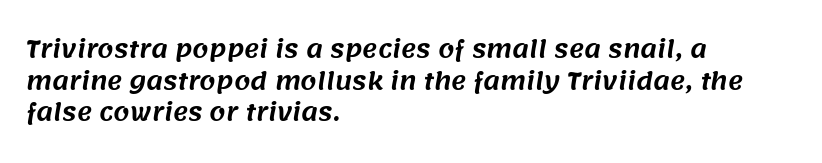
{"underline": "no", "align": "left", "line_spacing": "normal", "line_spacing_ratio": 1.37, "letter_spacing": "normal", "letter_spacing_em": 0.0, "glyph_px": 23}
